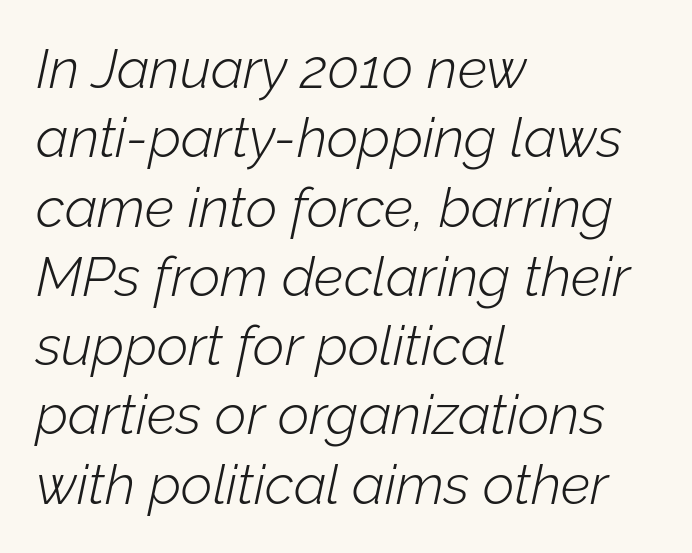
Q: Is the text bold? A: No.
Q: Is the text italic (slanted)? A: Yes, it leans right by about 12 degrees.
Q: Is the text underlined? A: No.
Q: How is the paragraph aligned? A: Left-aligned.
Q: Is the spacing between letters normal or unusually wide? A: Normal.
Q: Is the spacing between lines tight, normal or loose? A: Normal.
Q: Width (condensed, normal, or wide)? A: Normal.
Q: Stroke contrast? A: Low.
Q: x-height? A: Medium.
Q: Monospaced? A: No.
